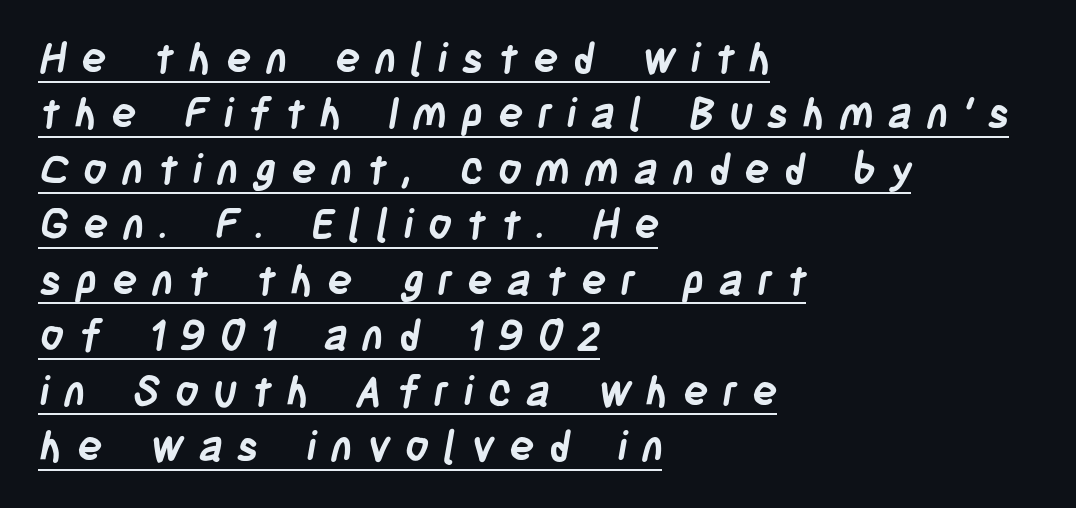
The image shows 42 px semibold, condensed sans-serif type; set left-aligned, normal line spacing (1.32x), unusually wide letter spacing (+0.34 em), underlined; low stroke contrast and a large x-height.
